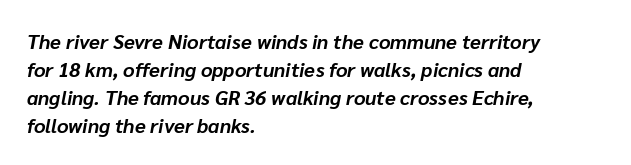
The specimen reads as italic at a glance. As a designer I'd log this as weight 700, bold. Tracking value appears to be zero — textbook default spacing. Line spacing here is normal. Typeset ragged right — the left edge is the straight one.
